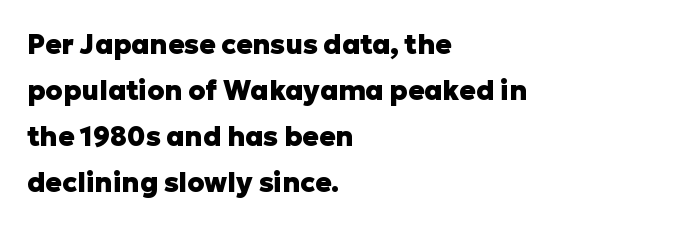
Q: Is the text bold? A: Yes.
Q: Is the text italic (slanted)? A: No, it is upright.
Q: Is the text underlined? A: No.
Q: How is the paragraph aligned? A: Left-aligned.
Q: Is the spacing between letters normal or unusually wide? A: Normal.
Q: Is the spacing between lines tight, normal or loose? A: Normal.
